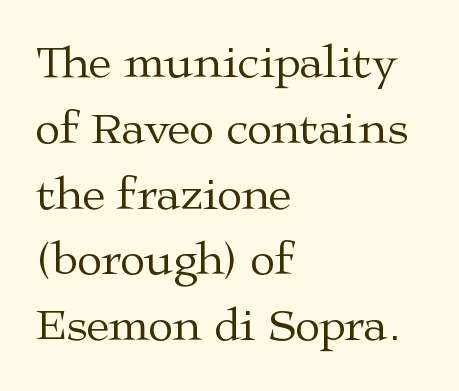
Character widths vary here, with narrow letters taking less room than wide ones. Rendered with straight, roman letterforms. Underlining? Definitely not there. Small tapered or slab feet sit at the stroke ends, so this counts as serif.
